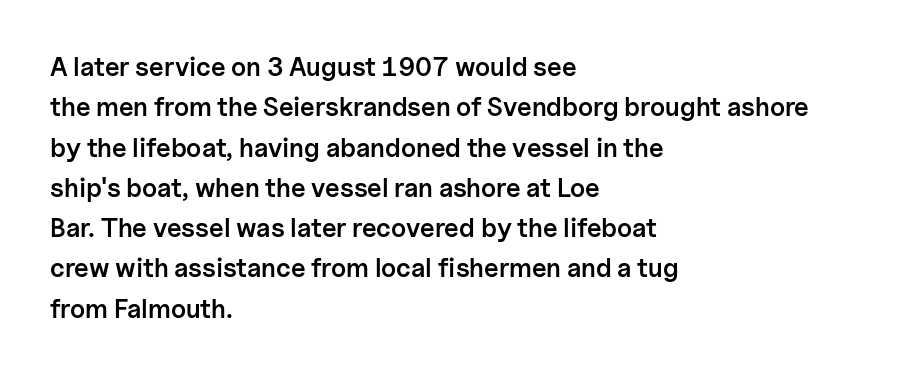
The image shows 26 px text type, upright; set left-aligned, normal line spacing (1.55x), normal letter spacing, not underlined.
